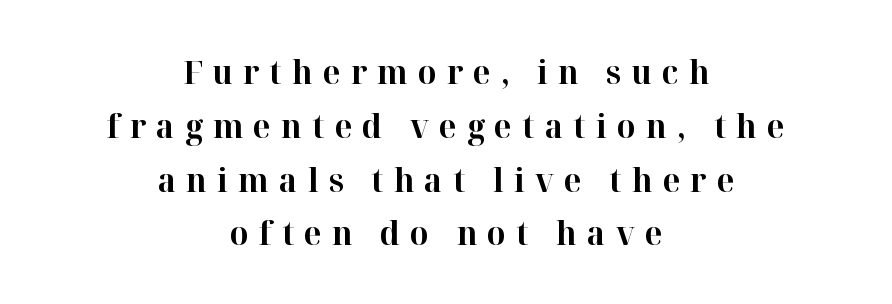
{"serif": "yes", "italic": "no", "bold": "yes", "weight": "bold", "width": "normal", "stroke_contrast": "high", "x_height": "medium", "monospaced": "no", "underline": "no", "align": "center", "line_spacing": "normal", "line_spacing_ratio": 1.63, "letter_spacing": "wide", "letter_spacing_em": 0.31, "glyph_px": 33}
